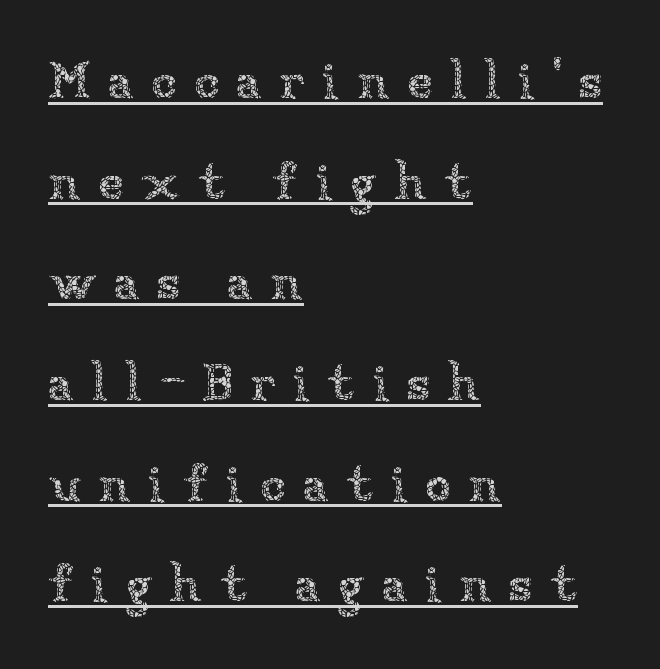
The text block is weighted toward the left margin, trailing off unevenly rightward. Does a line run under the words? Yes, clearly. Regarding leading, the lines here are spaced well apart. Stem width sits at or under what a default text font uses.
